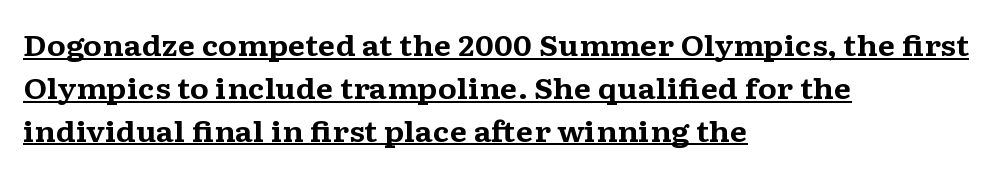
{"serif": "yes", "italic": "no", "bold": "yes", "weight": "bold", "width": "wide", "stroke_contrast": "medium", "x_height": "medium", "monospaced": "no", "underline": "yes", "align": "left", "line_spacing": "normal", "line_spacing_ratio": 1.53, "letter_spacing": "normal", "letter_spacing_em": 0.0, "glyph_px": 28}
